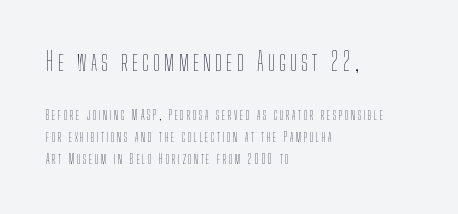
{"italic": "no", "bold": "no", "underline": "no", "align": "left", "line_spacing": "normal", "line_spacing_ratio": 1.59, "larger_block": "first", "size_ratio": 1.79, "glyph_px": 25}
